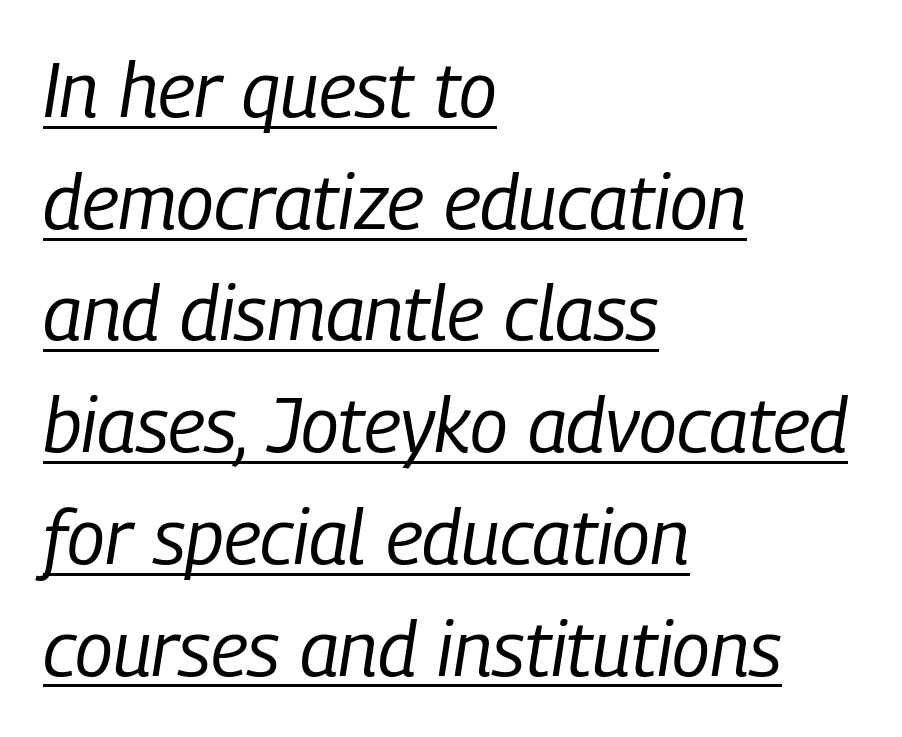
The image shows 76 px regular-weight, condensed type, italic (leaning right); set left-aligned, normal line spacing (1.47x), normal letter spacing, underlined; low stroke contrast and a medium x-height.
